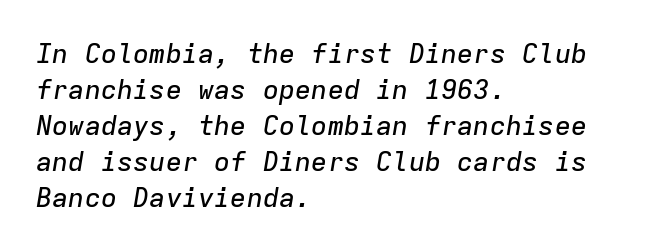
The image shows 27 px text type, italic (leaning right); set left-aligned, normal line spacing (1.33x), normal letter spacing, not underlined.
